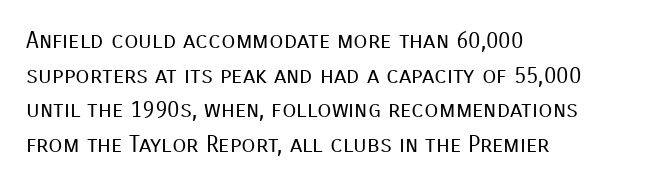
{"italic": "no", "bold": "no", "underline": "no", "align": "left", "line_spacing": "normal", "line_spacing_ratio": 1.51, "letter_spacing": "normal", "letter_spacing_em": 0.0, "glyph_px": 23}
